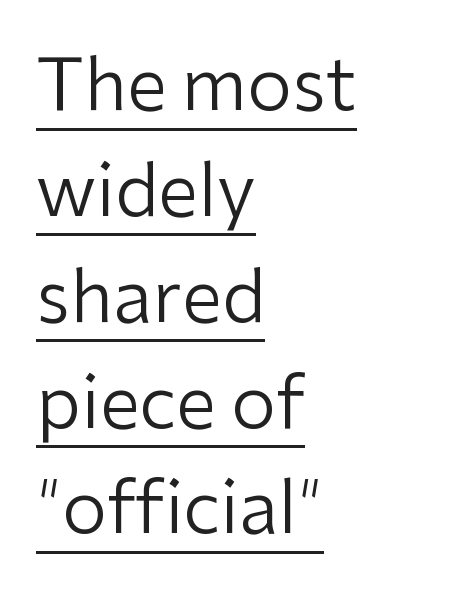
The image shows 72 px regular-weight sans-serif type, upright; set left-aligned, normal line spacing (1.47x), normal letter spacing, underlined; low stroke contrast and a medium x-height.
